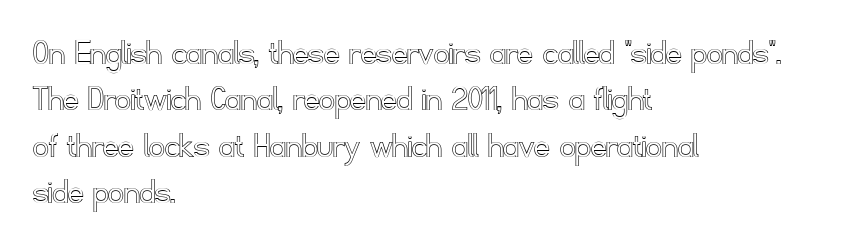
Q: Is the text italic (slanted)? A: No, it is upright.
Q: Is the text underlined? A: No.
Q: How is the paragraph aligned? A: Left-aligned.
Q: Is the spacing between letters normal or unusually wide? A: Normal.
Q: Width (condensed, normal, or wide)? A: Normal.
Q: x-height? A: Small.
Q: Monospaced? A: No.
